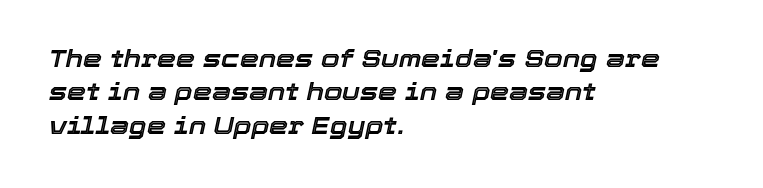
The image shows 24 px text type, italic (leaning right); set left-aligned, normal line spacing (1.39x), normal letter spacing, not underlined.
